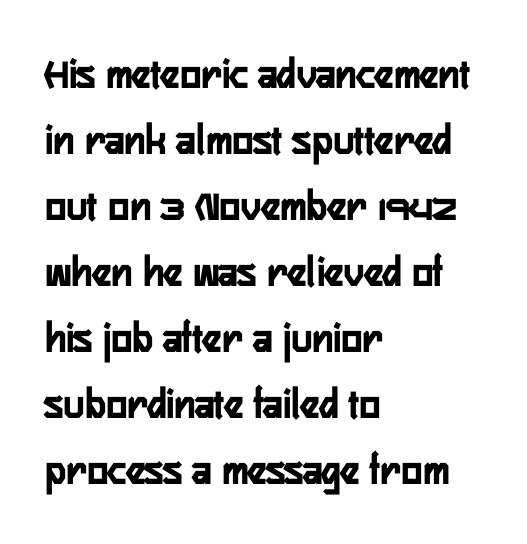
Whoever set this chose a conventional vertical rhythm. The letters carry no serifs — their stems end cleanly without finishing strokes. Every character sits straight up, as roman type does. Here the designer chose a conventional face with non-uniform glyph widths.
